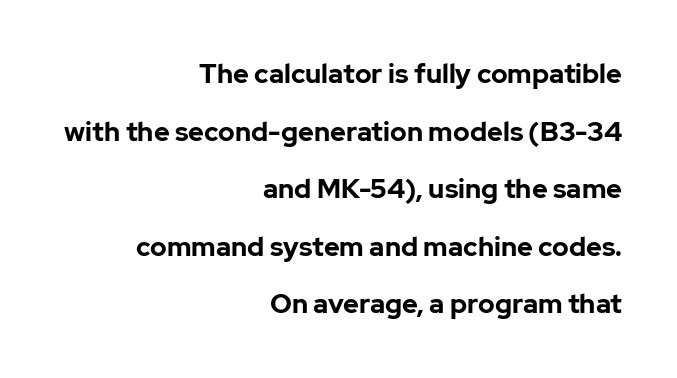
Notice how the passage keeps a crisp vertical edge on the right only. Glyph-to-glyph distance matches everyday printed text. This block would shrink considerably if given ordinary leading; it's expanded now. This sample uses an upright cut, with every glyph sitting square on the baseline. Is the type bold? Yes — the strokes are clearly thick and heavy.
